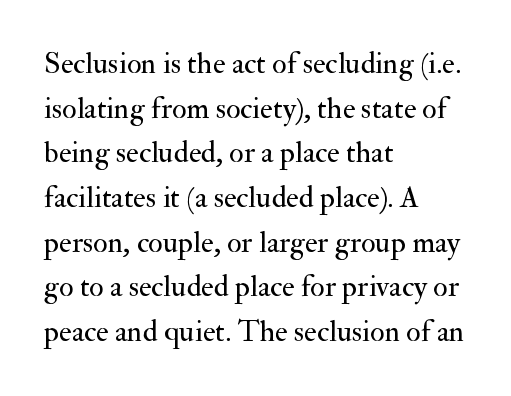
The image shows 30 px regular-weight serif type, upright; set left-aligned, normal line spacing (1.49x), normal letter spacing, not underlined; medium stroke contrast and a small x-height.
